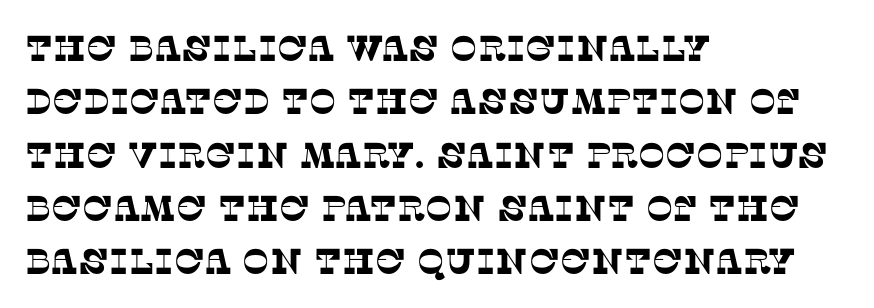
The passage shown stacks its lines at a standard gap. Each letter keeps its own natural width here, so spacing adapts to shape. The face used here is seriffed, in the tradition of book romans. These lines are set flush left with a ragged right edge. What stands out about the letter spacing? Nothing — it is the standard amount. Has an underline been added? It has not.
